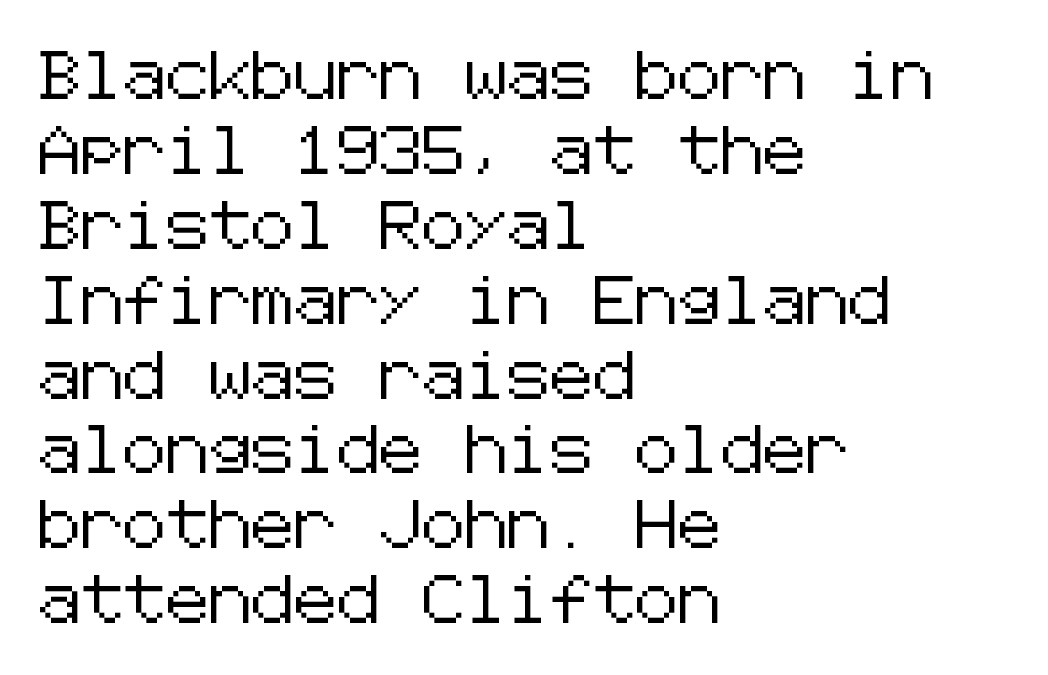
The image shows 48 px sans-serif type, upright; set left-aligned, normal line spacing (1.56x), normal letter spacing, not underlined; low stroke contrast and a medium x-height.
